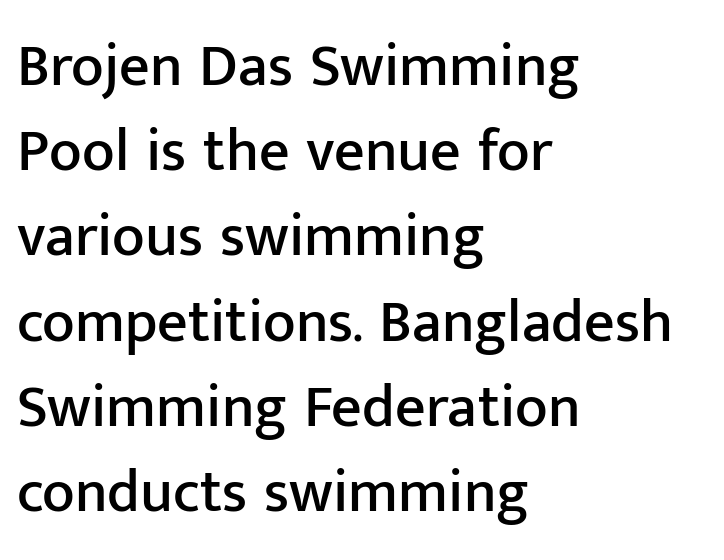
Q: Is the text italic (slanted)? A: No, it is upright.
Q: Is the typeface a serif or a sans-serif typeface? A: Sans-serif.
Q: Is the text underlined? A: No.
Q: How is the paragraph aligned? A: Left-aligned.
Q: Is the spacing between letters normal or unusually wide? A: Normal.
Q: Is the spacing between lines tight, normal or loose? A: Normal.
Q: Width (condensed, normal, or wide)? A: Normal.
Q: Stroke contrast? A: Low.
Q: x-height? A: Medium.
Q: Monospaced? A: No.
